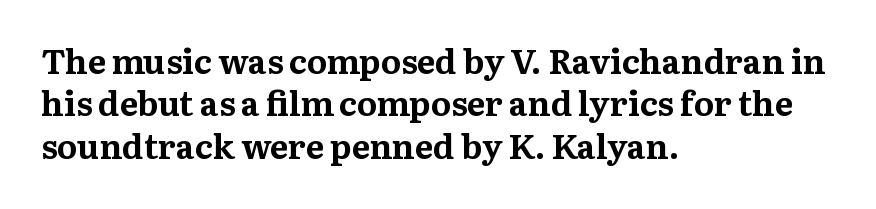
The letters are bold, with thick, heavy strokes. One-word summary of the alignment: left. The words here are not underlined. Proportional: the letters do not fall into vertical columns.
